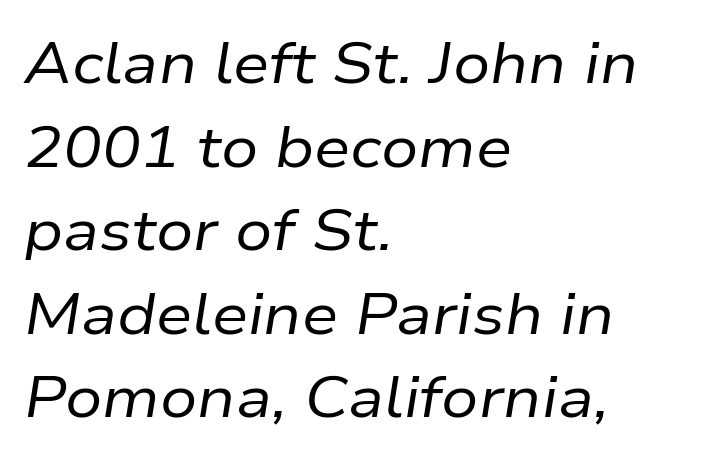
Q: Is the text bold? A: No.
Q: Is the text italic (slanted)? A: Yes, it leans right by about 9 degrees.
Q: Is the text underlined? A: No.
Q: How is the paragraph aligned? A: Left-aligned.
Q: Is the spacing between letters normal or unusually wide? A: Normal.
Q: Is the spacing between lines tight, normal or loose? A: Normal.
Q: Width (condensed, normal, or wide)? A: Normal.
Q: Stroke contrast? A: Low.
Q: x-height? A: Medium.
Q: Monospaced? A: No.
